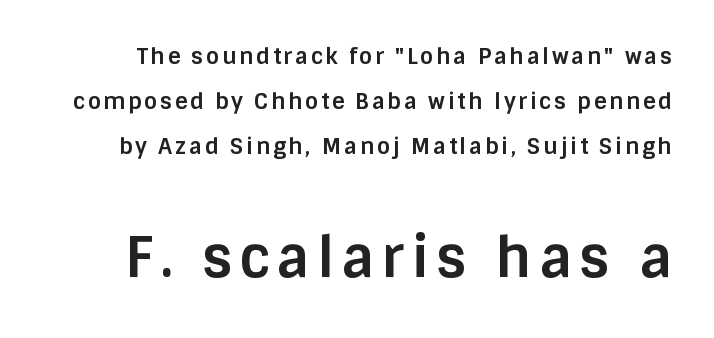
{"serif": "no", "italic": "no", "bold": "yes", "weight": "bold", "width": "normal", "stroke_contrast": "low", "x_height": "large", "monospaced": "no", "underline": "no", "line_spacing": "loose", "line_spacing_ratio": 2.04, "larger_block": "second", "size_ratio": 2.55, "glyph_px": 56}
